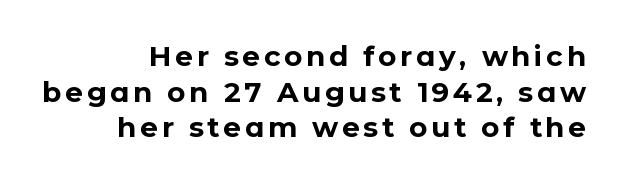
The image shows 28 px bold sans-serif type, upright; set right-aligned, normal line spacing (1.27x), not underlined; low stroke contrast and a medium x-height.
